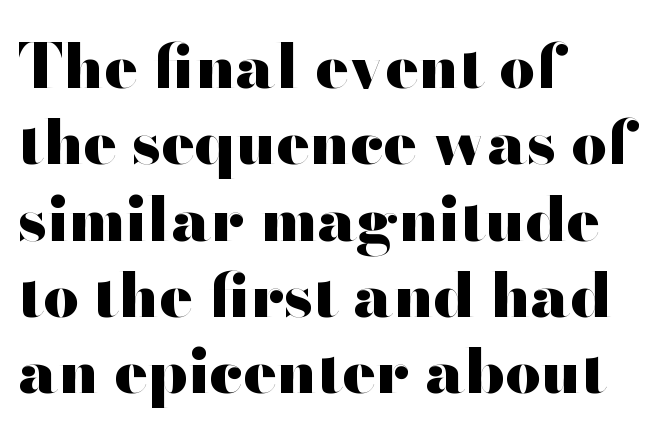
{"serif": "no", "italic": "no", "bold": "yes", "weight": "heavy", "width": "wide", "stroke_contrast": "high", "x_height": "small", "monospaced": "no", "underline": "no", "align": "left", "line_spacing_ratio": 1.23, "letter_spacing": "normal", "letter_spacing_em": 0.0, "glyph_px": 62}
